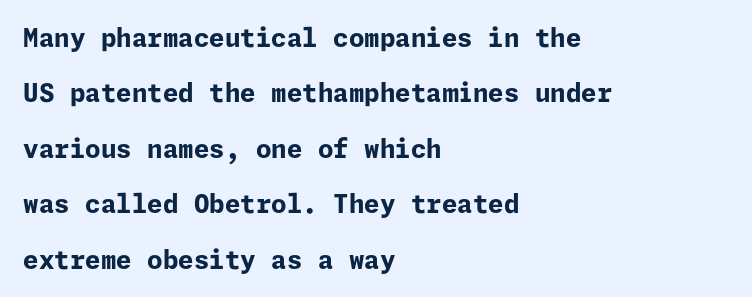
These lines carry a lot of weight — the face is fully bold. This sample uses plain, unmodified letter spacing. Descender tails drop into unmarked territory. Ordinary non-slanted type is in use.
